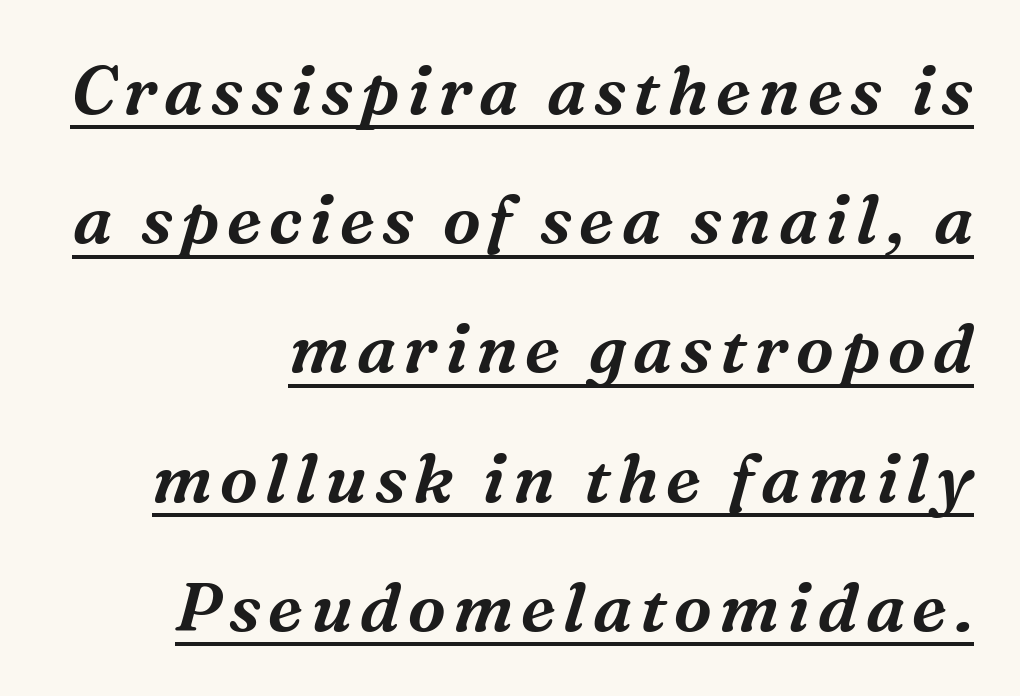
The image shows 68 px serif type, italic (leaning right); set right-aligned, loose line spacing (1.9x), underlined; medium stroke contrast and a medium x-height.
